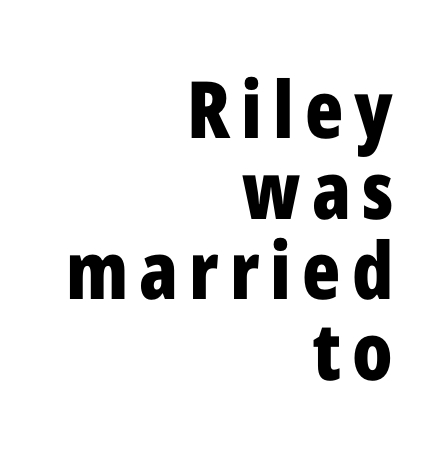
What kind of face is this? One without serifs — a sans. Set as a true bold cut, around the 700 mark. Varying glyph widths throughout — classic text-font behaviour. Clear beneath every line of the passage.
